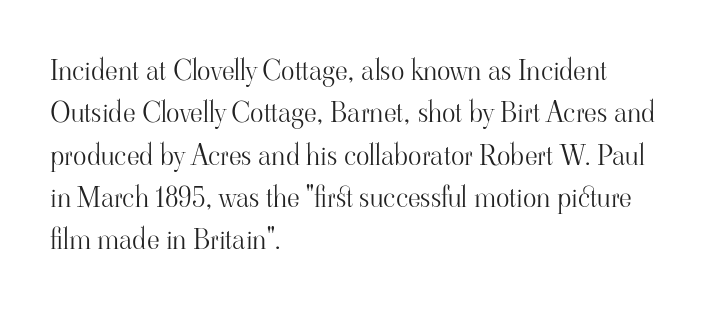
Examine the stroke ends and you'll spot serifs. No extra ink here — the face is not bold. The text block is weighted toward the left margin, trailing off unevenly rightward. Posture: upright roman. No word sits above an underline. The letters advance in unequal steps, a hallmark of proportional type.
